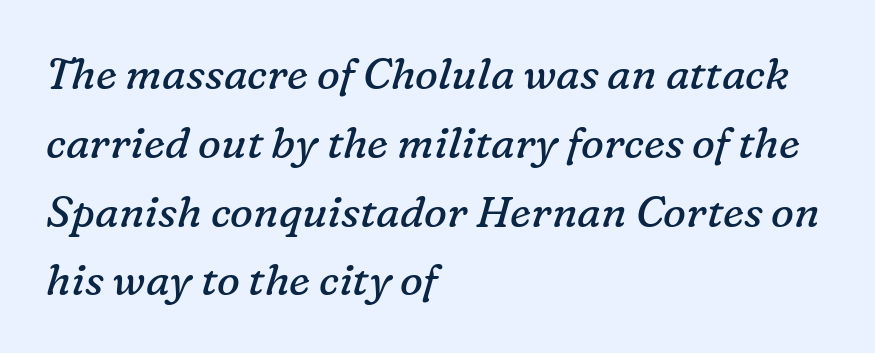
The image shows 43 px regular-weight serif type, italic (leaning right); set left-aligned, normal line spacing (1.6x), normal letter spacing, not underlined; low stroke contrast and a medium x-height.
